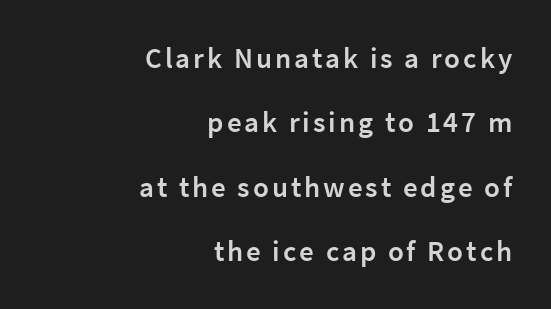
Q: Is the text bold? A: Semi-bold.
Q: Is the text italic (slanted)? A: No, it is upright.
Q: Is the typeface a serif or a sans-serif typeface? A: Sans-serif.
Q: Is the text underlined? A: No.
Q: How is the paragraph aligned? A: Right-aligned.
Q: Is the spacing between lines tight, normal or loose? A: Loose.
Q: Width (condensed, normal, or wide)? A: Normal.
Q: Stroke contrast? A: Low.
Q: x-height? A: Medium.
Q: Monospaced? A: No.
